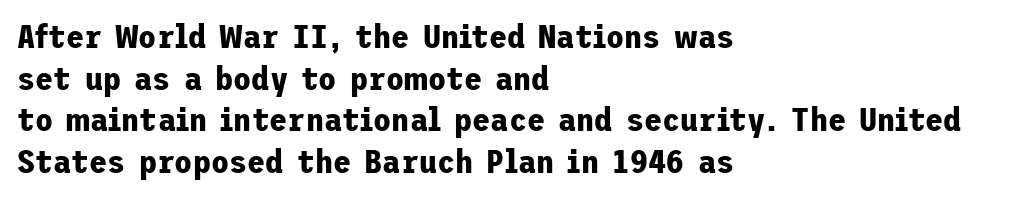
The image shows 33 px bold sans-serif type, upright; set left-aligned, normal line spacing (1.26x), normal letter spacing, not underlined; low stroke contrast and a medium x-height.
